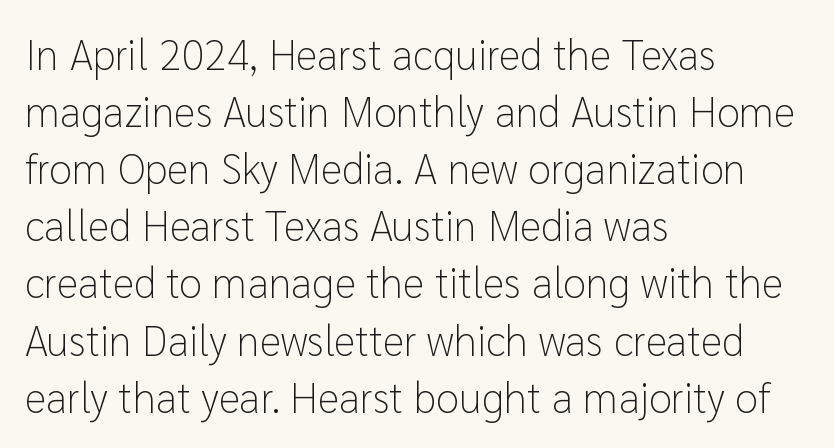
The image shows 42 px light sans-serif type, upright; set left-aligned, normal line spacing (1.36x), normal letter spacing, not underlined; low stroke contrast and a medium x-height.
